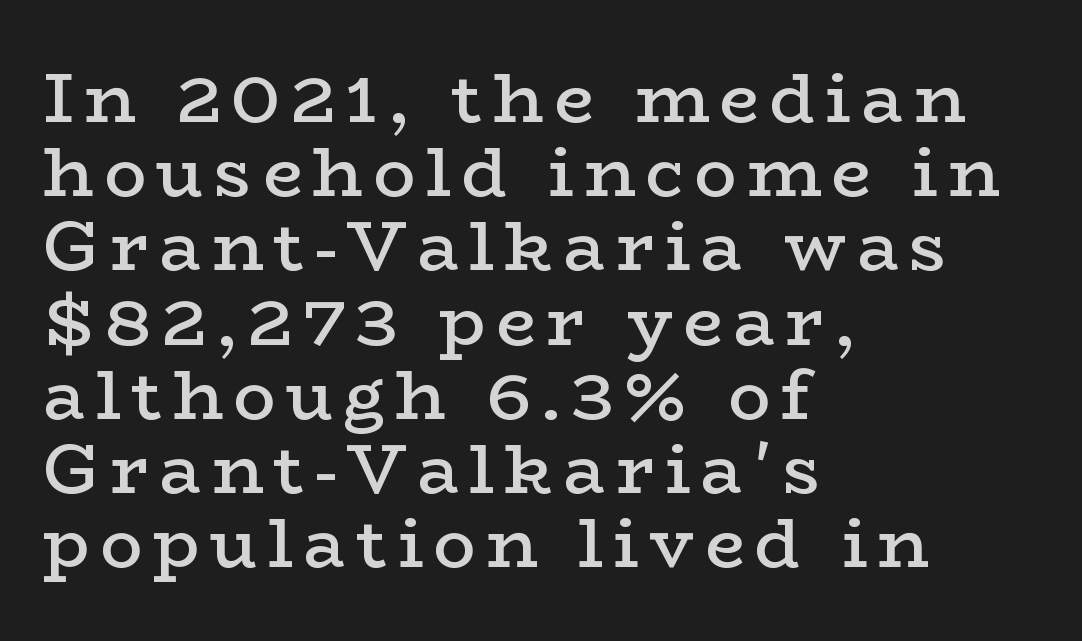
The image shows 70 px semibold, wide serif type, upright; set left-aligned, tight line spacing (1.06x), not underlined; low stroke contrast and a medium x-height.
